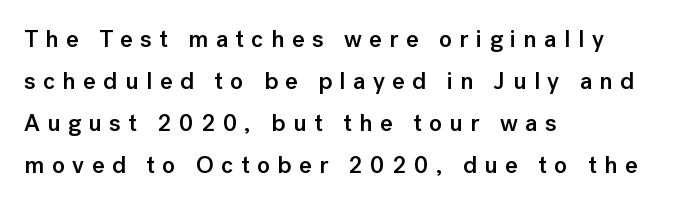
The image shows 24 px text type, upright; set left-aligned, line spacing 1.75x, unusually wide letter spacing (+0.31 em), not underlined.
